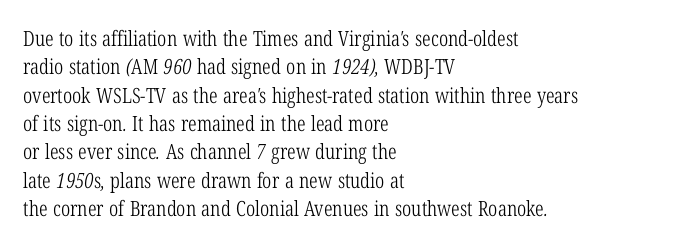
The specimen omits any rule beneath the text block's lines. The setting favours the left margin, as ordinary paragraphs usually do. How are the letters spaced? Ordinarily, with no added tracking. The passage shown stacks its lines at a standard gap.
